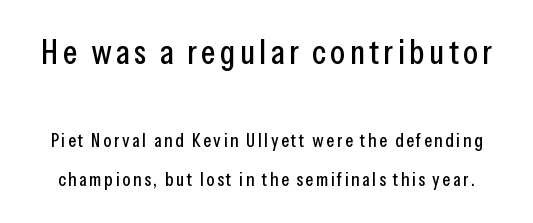
{"serif": "no", "italic": "no", "width": "condensed", "stroke_contrast": "low", "x_height": "medium", "monospaced": "no", "underline": "no", "line_spacing": "loose", "line_spacing_ratio": 2.08, "larger_block": "first", "size_ratio": 1.79, "glyph_px": 34}
